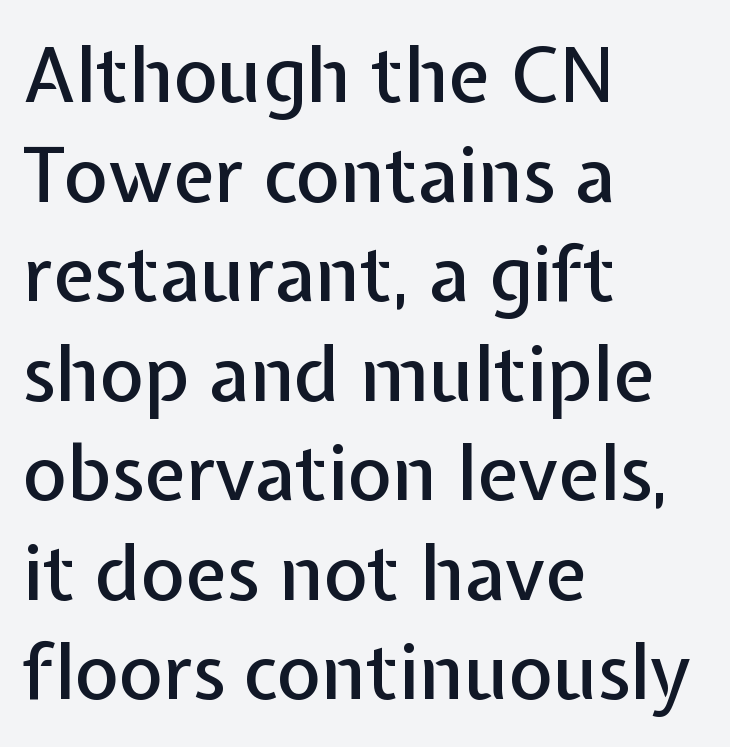
The image shows 76 px sans-serif type, upright; set left-aligned, normal line spacing (1.31x), normal letter spacing, not underlined; low stroke contrast and a medium x-height.
